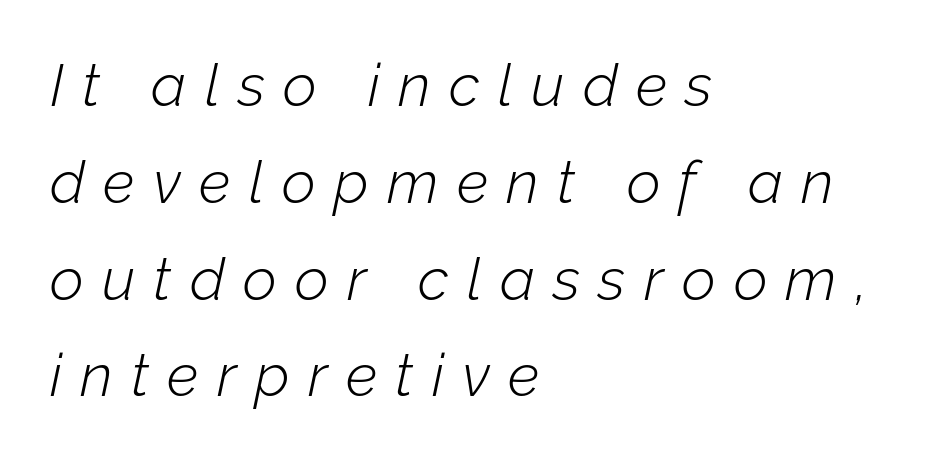
{"italic": "yes", "lean": "right", "slant_degrees": 12, "bold": "no", "weight": "light", "width": "normal", "stroke_contrast": "low", "x_height": "medium", "monospaced": "no", "underline": "no", "align": "left", "line_spacing": "normal", "line_spacing_ratio": 1.64, "letter_spacing": "wide", "letter_spacing_em": 0.31, "glyph_px": 59}
